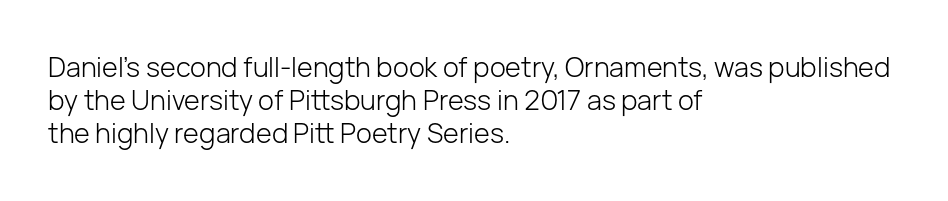
The image shows 27 px text type, upright; set left-aligned, line spacing 1.23x, normal letter spacing, not underlined.
